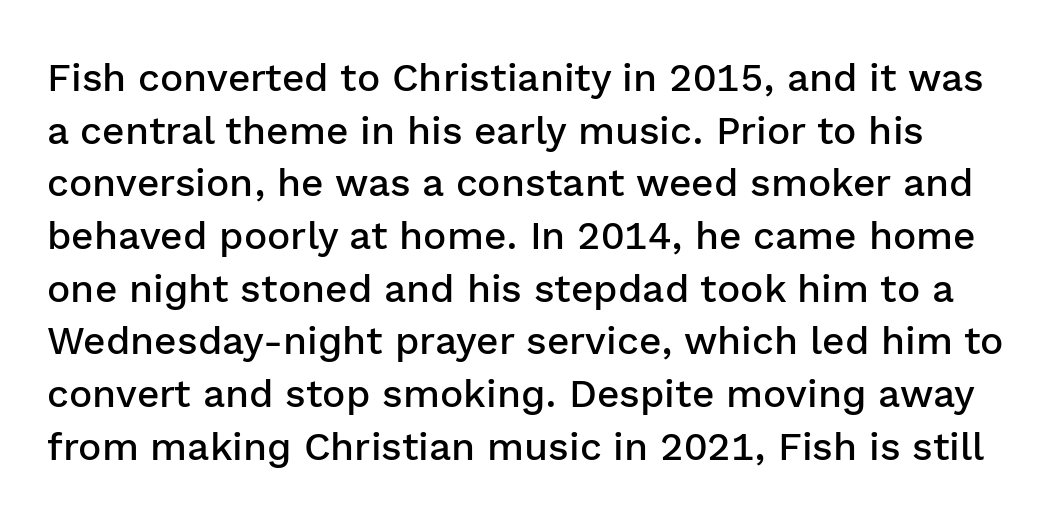
{"serif": "no", "italic": "no", "bold": "semi", "weight": "semibold", "width": "normal", "stroke_contrast": "low", "x_height": "medium", "monospaced": "no", "underline": "no", "line_spacing": "normal", "line_spacing_ratio": 1.35, "letter_spacing": "normal", "letter_spacing_em": 0.0, "glyph_px": 39}
